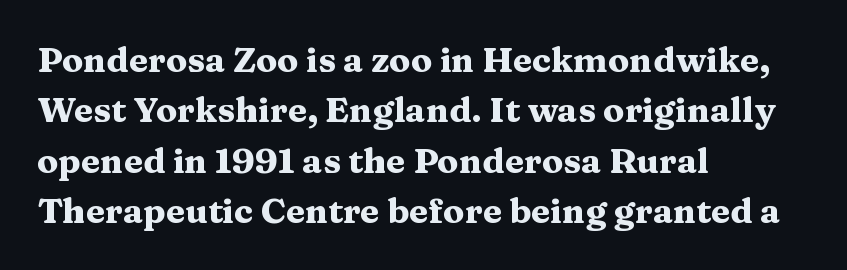
Q: Is the text bold? A: Yes.
Q: Is the text italic (slanted)? A: No, it is upright.
Q: Is the typeface a serif or a sans-serif typeface? A: Serif.
Q: Is the text underlined? A: No.
Q: How is the paragraph aligned? A: Left-aligned.
Q: Is the spacing between letters normal or unusually wide? A: Normal.
Q: Is the spacing between lines tight, normal or loose? A: Normal.
Q: Width (condensed, normal, or wide)? A: Wide.
Q: Stroke contrast? A: Medium.
Q: x-height? A: Medium.
Q: Monospaced? A: No.
